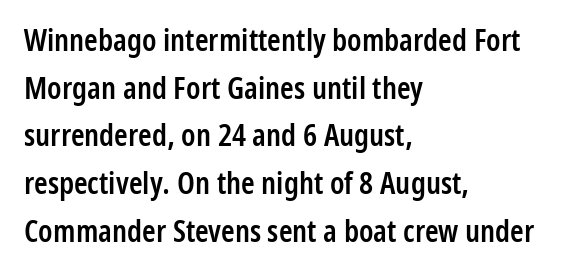
{"serif": "no", "italic": "no", "bold": "semi", "weight": "semibold", "width": "condensed", "stroke_contrast": "low", "x_height": "medium", "monospaced": "no", "underline": "no", "align": "left", "line_spacing": "normal", "line_spacing_ratio": 1.54, "letter_spacing": "normal", "letter_spacing_em": 0.0, "glyph_px": 31}
